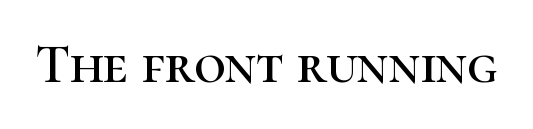
{"serif": "yes", "italic": "no", "width": "normal", "stroke_contrast": "high", "x_height": "medium", "monospaced": "no", "underline": "no", "letter_spacing": "normal", "letter_spacing_em": 0.0, "glyph_px": 55}
